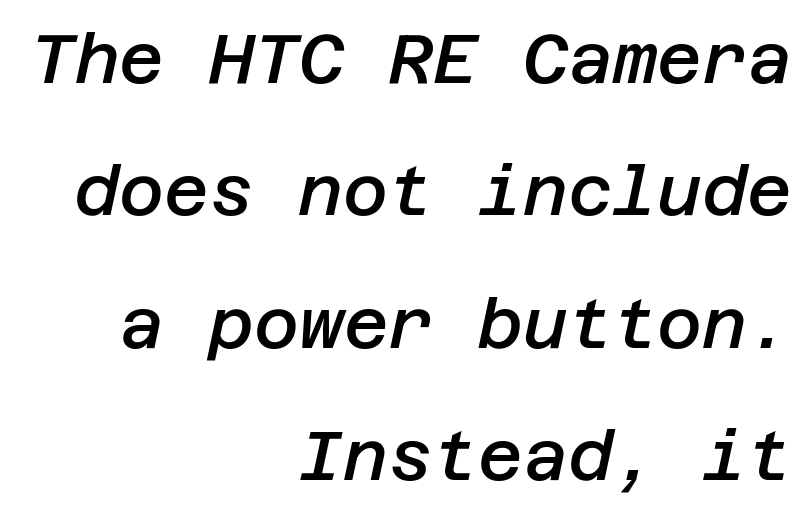
{"italic": "yes", "lean": "right", "slant_degrees": 12, "bold": "semi", "weight": "semibold", "width": "normal", "stroke_contrast": "low", "x_height": "large", "underline": "no", "align": "right", "line_spacing": "loose", "line_spacing_ratio": 1.92, "letter_spacing": "normal", "letter_spacing_em": 0.0, "glyph_px": 69}
